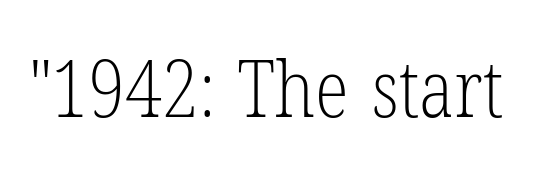
{"serif": "yes", "italic": "no", "bold": "no", "weight": "light", "width": "condensed", "stroke_contrast": "low", "x_height": "medium", "monospaced": "no", "underline": "no", "letter_spacing": "normal", "letter_spacing_em": 0.0, "glyph_px": 79}
